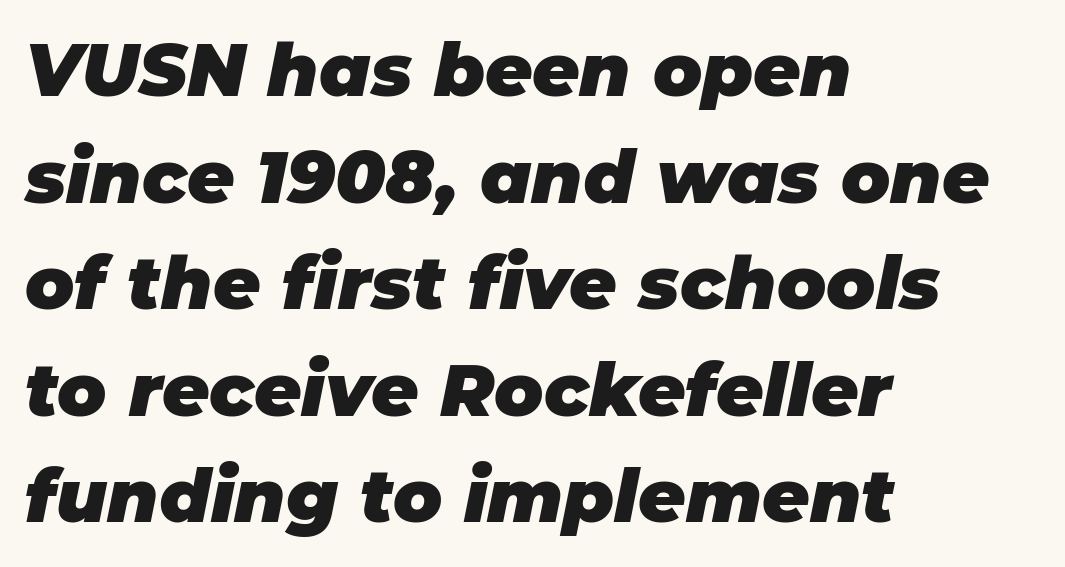
Q: Is the text bold? A: Yes.
Q: Is the text italic (slanted)? A: Yes, it leans right by about 11 degrees.
Q: Is the text underlined? A: No.
Q: How is the paragraph aligned? A: Left-aligned.
Q: Is the spacing between letters normal or unusually wide? A: Normal.
Q: Is the spacing between lines tight, normal or loose? A: Normal.
Q: Width (condensed, normal, or wide)? A: Normal.
Q: Stroke contrast? A: Low.
Q: x-height? A: Large.
Q: Monospaced? A: No.
